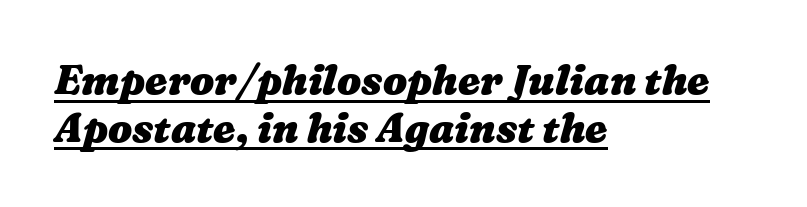
{"bold": "yes", "weight": "heavy", "width": "wide", "stroke_contrast": "medium", "x_height": "medium", "monospaced": "no", "underline": "yes", "align": "left", "line_spacing_ratio": 1.19, "letter_spacing": "normal", "letter_spacing_em": 0.0, "glyph_px": 40}
